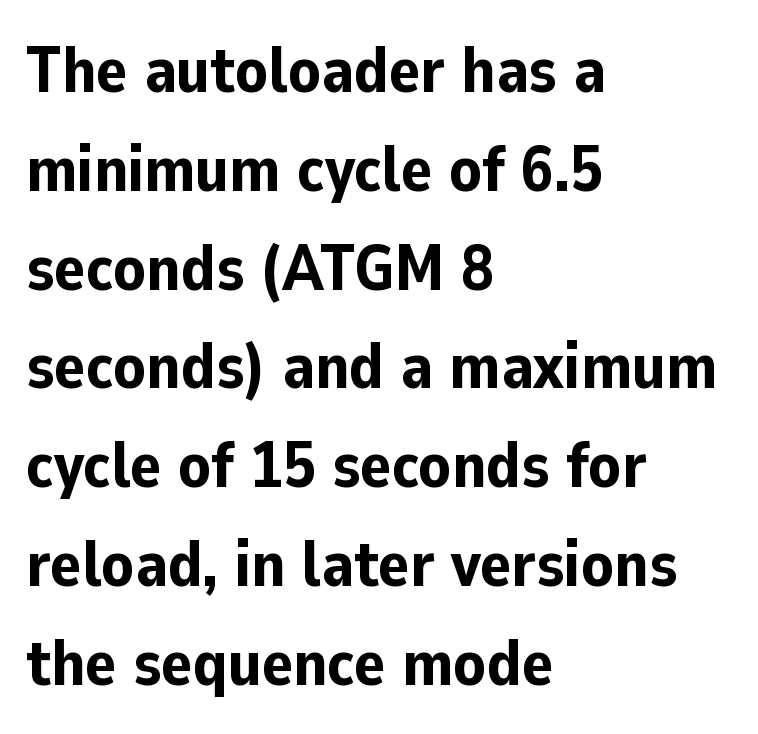
This sample keeps an unexceptional amount of space between lines. Plain, unruled lines of type. These lines were composed using upright roman letters. One-word summary of the alignment: left. A typesetter would call this proportional, since set widths differ per character. Is this a sans? Yes — the strokes have no serifs.
